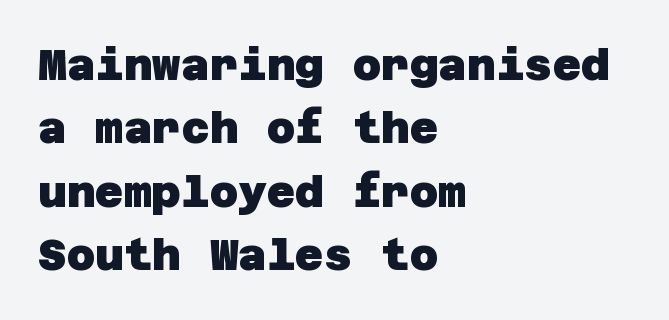
Q: Is the text bold? A: Yes.
Q: Is the typeface a serif or a sans-serif typeface? A: Sans-serif.
Q: Is the text underlined? A: No.
Q: How is the paragraph aligned? A: Left-aligned.
Q: Is the spacing between letters normal or unusually wide? A: Normal.
Q: Is the spacing between lines tight, normal or loose? A: Normal.
Q: Width (condensed, normal, or wide)? A: Normal.
Q: Stroke contrast? A: Low.
Q: x-height? A: Large.
